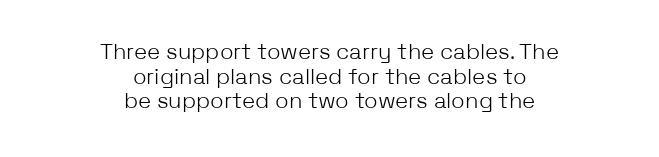
The image shows 22 px text type, upright; set centered, tight line spacing (1.12x), normal letter spacing, not underlined.
